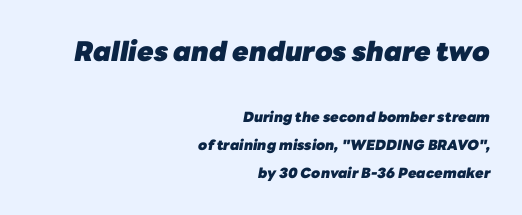
{"italic": "yes", "lean": "right", "slant_degrees": 10, "bold": "yes", "underline": "no", "align": "right", "line_spacing": "loose", "line_spacing_ratio": 1.99, "letter_spacing": "normal", "letter_spacing_em": 0.0, "larger_block": "first", "size_ratio": 1.93, "glyph_px": 27}
